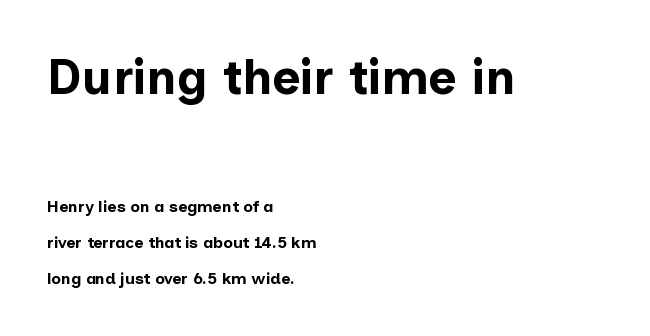
Clear beneath every line of the passage. Whoever set this made the first block the dominant, larger element. Chunky letters — that's bold for sure. Which margin do the lines hug? The left one — the right edge is uneven. Is there any slant? The stems are plumb. The letters advance in unequal steps, a hallmark of proportional type.
